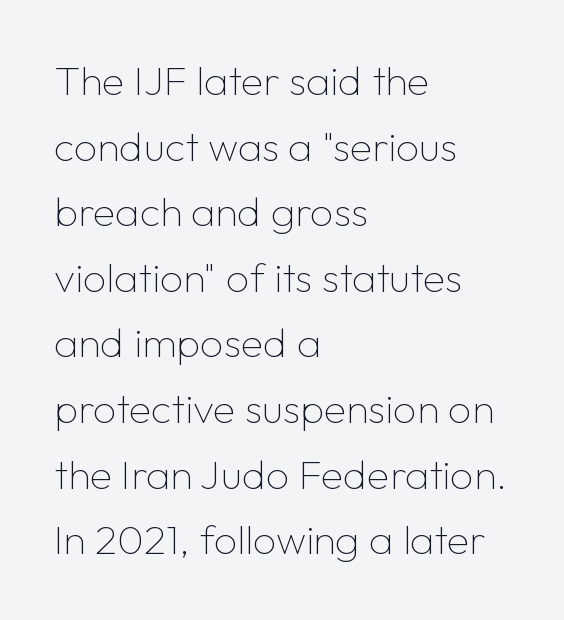
The image shows 41 px thin sans-serif type, upright; set left-aligned, normal line spacing (1.6x), normal letter spacing, not underlined; low stroke contrast and a medium x-height.
